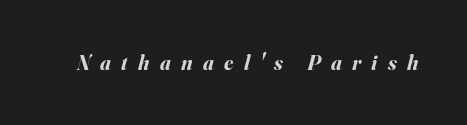
Every character sits at an angle, as italics do. The zone under the glyphs is completely vacant. The strokes are fattened all the way to bold. The rendering inserts visible extra space after every character.
